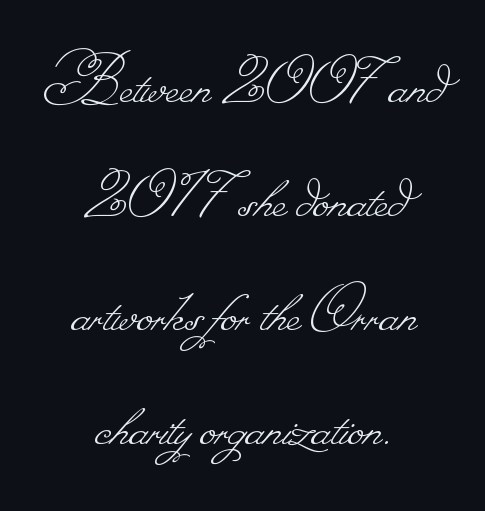
Q: Is the text bold? A: No.
Q: Is the text underlined? A: No.
Q: How is the paragraph aligned? A: Centered.
Q: Is the spacing between letters normal or unusually wide? A: Normal.
Q: Is the spacing between lines tight, normal or loose? A: Normal.
Q: Width (condensed, normal, or wide)? A: Normal.
Q: Stroke contrast? A: Low.
Q: Monospaced? A: No.
